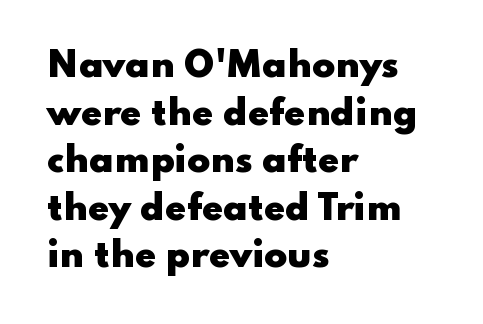
Q: Is the text bold? A: Yes.
Q: Is the text italic (slanted)? A: No, it is upright.
Q: Is the typeface a serif or a sans-serif typeface? A: Sans-serif.
Q: Is the text underlined? A: No.
Q: How is the paragraph aligned? A: Left-aligned.
Q: Is the spacing between letters normal or unusually wide? A: Normal.
Q: Is the spacing between lines tight, normal or loose? A: Normal.
Q: Width (condensed, normal, or wide)? A: Wide.
Q: Stroke contrast? A: Low.
Q: x-height? A: Small.
Q: Monospaced? A: No.
